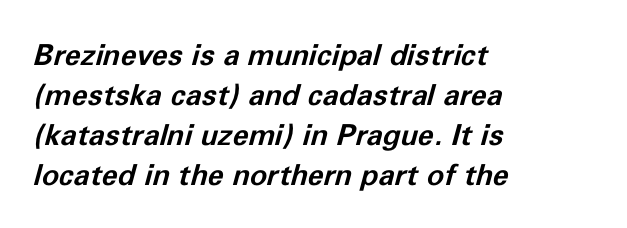
Pretty heavy lettering here — definitely bold. This sample uses plain, unmodified letter spacing. Slanted lettering throughout. Is there much room between lines? A standard amount, neither cramped nor airy. Spacing verdict: proportional, widths tailored to each character.
